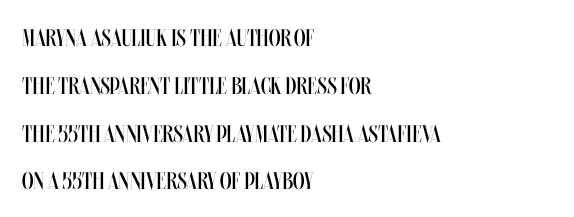
The image shows 24 px text type, upright; set left-aligned, loose line spacing (1.99x), normal letter spacing, not underlined.
